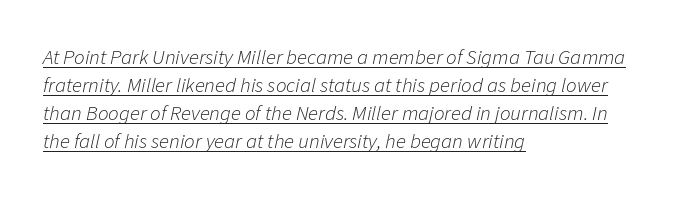
The image shows 21 px text type, italic (leaning right); set left-aligned, normal line spacing (1.33x), normal letter spacing, underlined.
